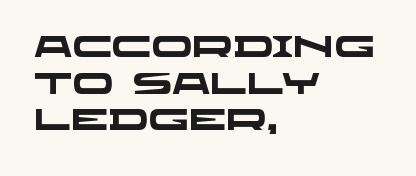
{"serif": "no", "bold": "yes", "weight": "heavy", "width": "wide", "stroke_contrast": "low", "x_height": "large", "monospaced": "no", "underline": "no", "align": "left", "line_spacing_ratio": 1.22, "letter_spacing": "normal", "letter_spacing_em": 0.0, "glyph_px": 30}
